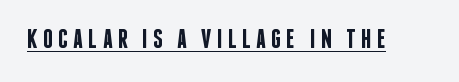
The image shows 27 px text type, upright; set unusually wide letter spacing (+0.2 em), underlined.
